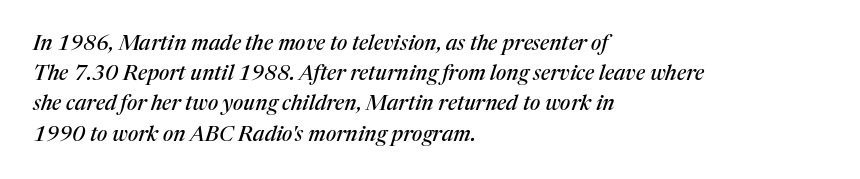
The image shows 21 px text type, italic (leaning right); set left-aligned, normal line spacing (1.44x), normal letter spacing, not underlined.
